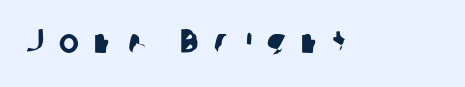
The image shows 34 px sans-serif type; set unusually wide letter spacing (+0.43 em), not underlined; low stroke contrast and a medium x-height.
